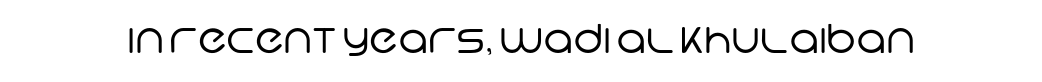
The image shows 40 px regular-weight sans-serif type; set normal letter spacing, not underlined; low stroke contrast and a large x-height.
